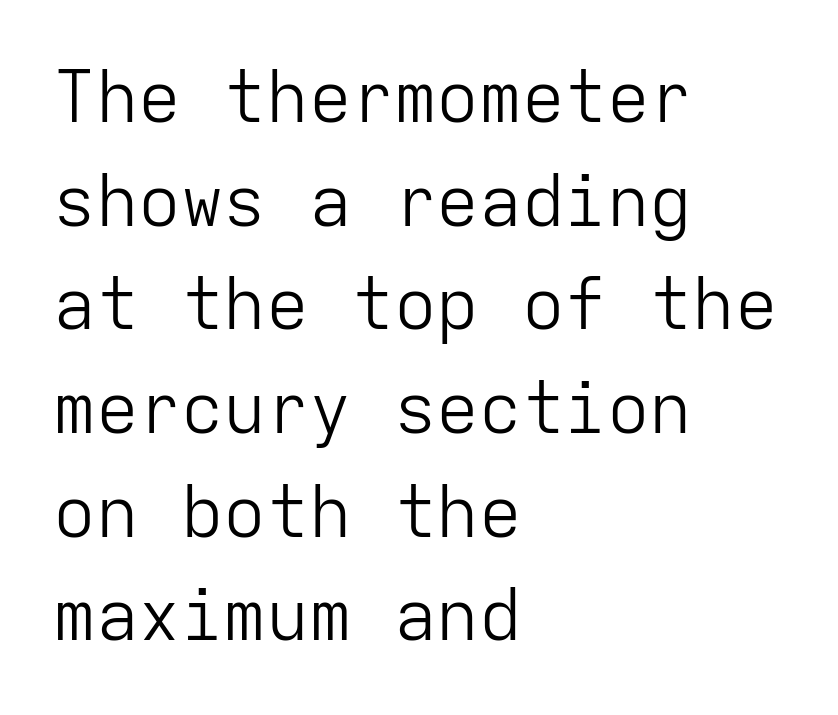
{"serif": "no", "italic": "no", "bold": "no", "weight": "light", "width": "normal", "stroke_contrast": "low", "x_height": "medium", "monospaced": "yes", "underline": "no", "align": "left", "line_spacing": "normal", "line_spacing_ratio": 1.46, "letter_spacing": "normal", "letter_spacing_em": 0.0, "glyph_px": 71}
